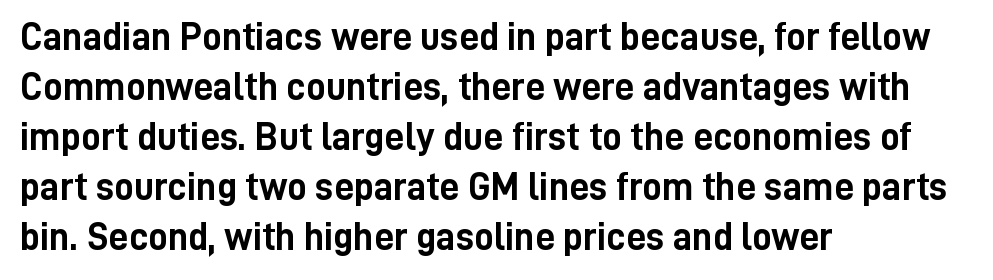
The ragged edge is on the right, which tells us the setting is flush left. The type family on display is of the sans-serif kind. Here the designer chose a conventional face with non-uniform glyph widths. What's the leading like? Ordinary, nothing unusual.
